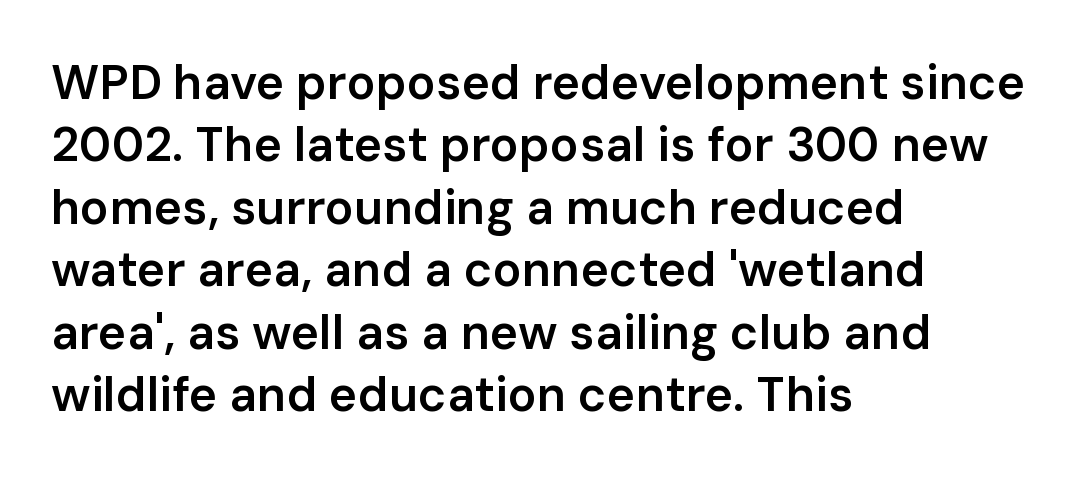
Is the letter spacing exaggerated? No — it looks like the ordinary default. Underlining? Definitely not there. Line starts are locked; line ends wander. Moderately thickened strokes mark this as semibold type.
